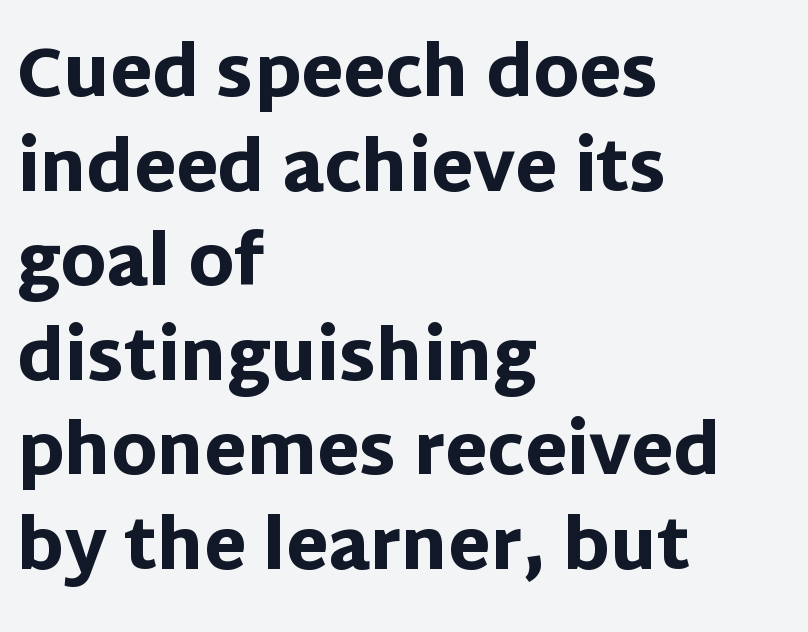
Q: Is the text bold? A: Yes.
Q: Is the text italic (slanted)? A: No, it is upright.
Q: Is the typeface a serif or a sans-serif typeface? A: Sans-serif.
Q: Is the text underlined? A: No.
Q: How is the paragraph aligned? A: Left-aligned.
Q: Is the spacing between letters normal or unusually wide? A: Normal.
Q: Is the spacing between lines tight, normal or loose? A: Normal.
Q: Width (condensed, normal, or wide)? A: Normal.
Q: Stroke contrast? A: Low.
Q: x-height? A: Large.
Q: Monospaced? A: No.
